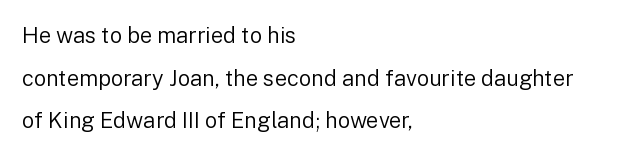
The image shows 22 px text type, upright; set left-aligned, loose line spacing (1.94x), normal letter spacing, not underlined.
